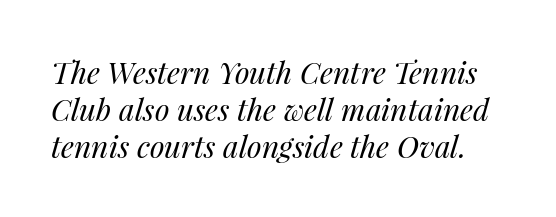
Looks like regular typesetting: each glyph gets only the width it needs. The cut favours lightness, reaching ordinary text weight at its darkest. Descenders hang freely into open space. The type is set solid horizontally, with unmodified tracking.
